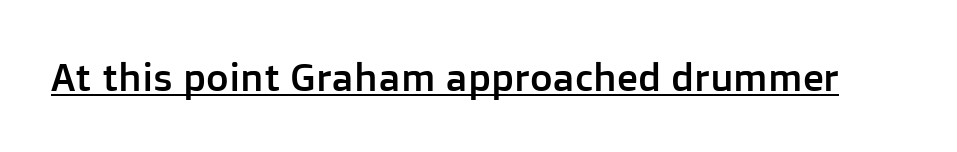
The image shows 39 px sans-serif type, upright; set normal letter spacing, underlined; low stroke contrast and a medium x-height.
